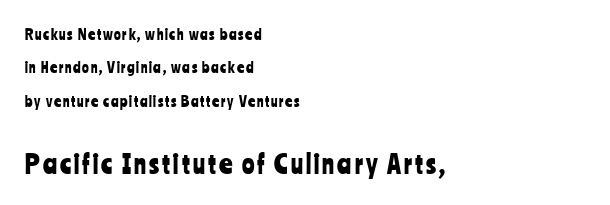
Q: Is the text italic (slanted)? A: No, it is upright.
Q: Is the text underlined? A: No.
Q: How is the paragraph aligned? A: Left-aligned.
Q: Is the spacing between lines tight, normal or loose? A: Loose.
Q: Which block of text is set in a larger size, the first (top) or the second (bottom)? A: The second (bottom) one.
